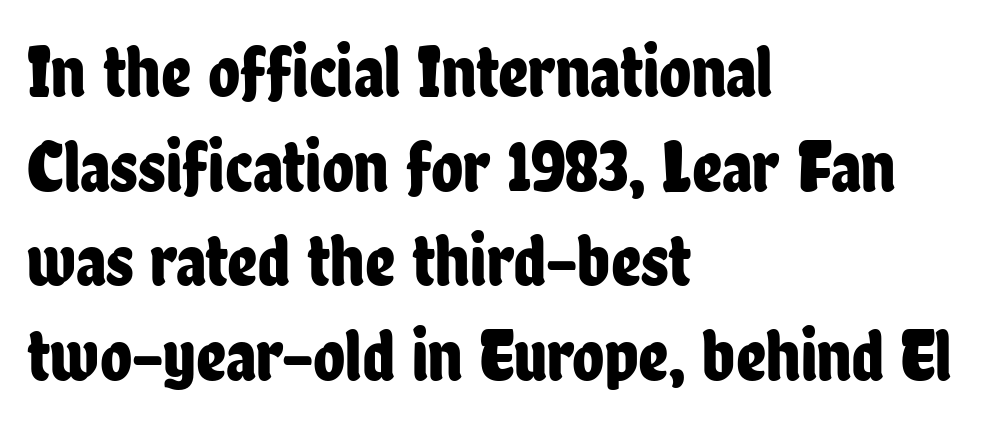
{"serif": "no", "italic": "no", "width": "condensed", "stroke_contrast": "low", "x_height": "medium", "monospaced": "no", "underline": "no", "align": "left", "line_spacing": "normal", "line_spacing_ratio": 1.28, "letter_spacing": "normal", "letter_spacing_em": 0.0, "glyph_px": 74}
